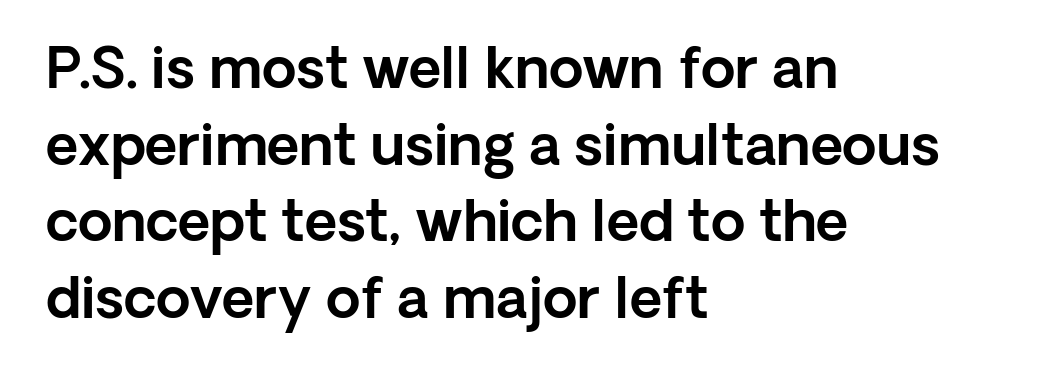
The image shows 56 px sans-serif type, upright; set left-aligned, normal line spacing (1.37x), normal letter spacing, not underlined; a medium x-height.
